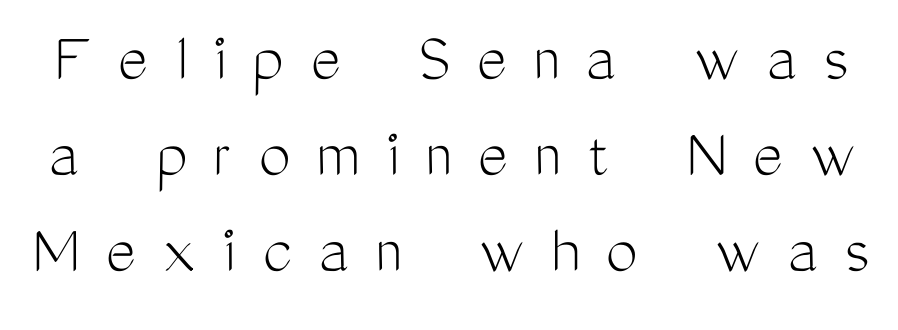
Q: Is the text bold? A: No.
Q: Is the text italic (slanted)? A: No, it is upright.
Q: Is the typeface a serif or a sans-serif typeface? A: Sans-serif.
Q: Is the text underlined? A: No.
Q: Is the spacing between letters normal or unusually wide? A: Unusually wide.
Q: Is the spacing between lines tight, normal or loose? A: Normal.
Q: Width (condensed, normal, or wide)? A: Condensed.
Q: Stroke contrast? A: Medium.
Q: x-height? A: Medium.
Q: Monospaced? A: No.
